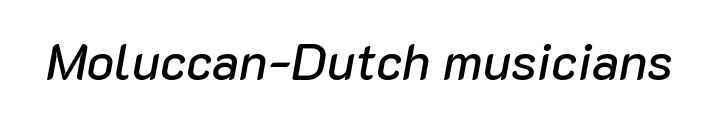
Character widths vary here, with narrow letters taking less room than wide ones. This rendering leaves character spacing at its baseline value. An italicized treatment has been applied to the whole sample. The space directly below the letters is spotless.
